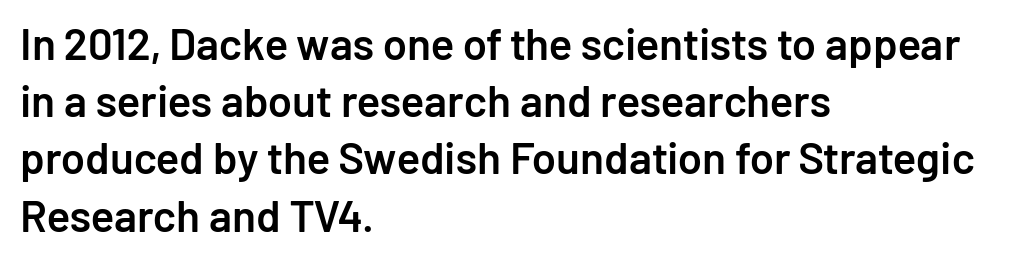
{"serif": "no", "italic": "no", "bold": "semi", "weight": "semibold", "width": "normal", "stroke_contrast": "low", "x_height": "medium", "monospaced": "no", "underline": "no", "align": "left", "line_spacing": "normal", "line_spacing_ratio": 1.3, "letter_spacing": "normal", "letter_spacing_em": 0.0, "glyph_px": 44}
